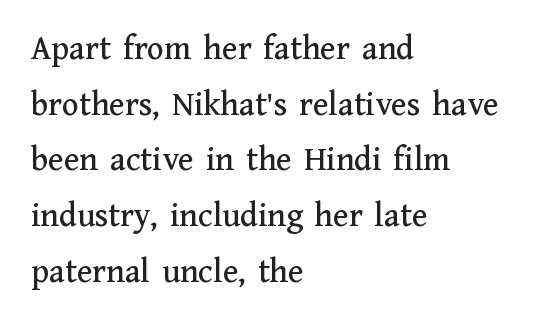
Q: Is the text italic (slanted)? A: No, it is upright.
Q: Is the typeface a serif or a sans-serif typeface? A: Serif.
Q: Is the text underlined? A: No.
Q: How is the paragraph aligned? A: Left-aligned.
Q: Is the spacing between letters normal or unusually wide? A: Normal.
Q: Is the spacing between lines tight, normal or loose? A: Normal.
Q: Width (condensed, normal, or wide)? A: Normal.
Q: Stroke contrast? A: Medium.
Q: x-height? A: Medium.
Q: Monospaced? A: No.
